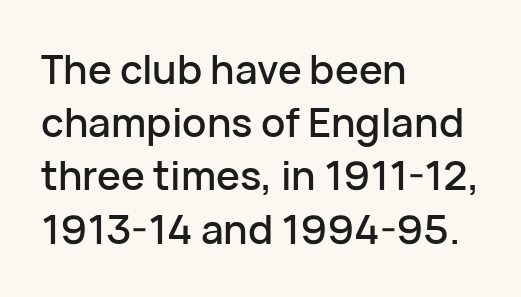
Words appear dense and cohesive because spacing is normal. Beneath every word, the page is bare. This is the regular roman posture of the typeface. A student would call this left alignment; a typographer would say flush left, rag right. Note: no serifs on the glyphs. Varying glyph widths throughout — classic text-font behaviour.
